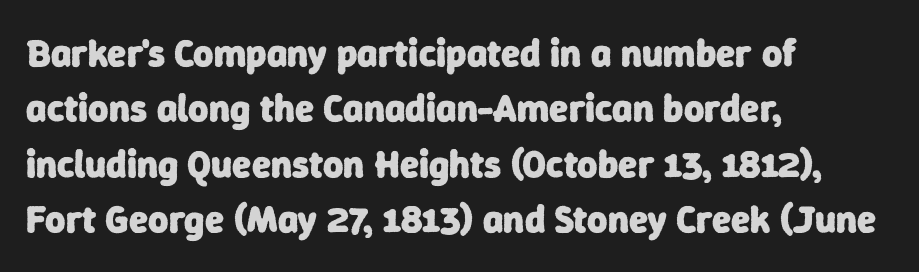
{"serif": "no", "bold": "yes", "weight": "heavy", "width": "normal", "stroke_contrast": "low", "x_height": "medium", "monospaced": "no", "underline": "no", "align": "left", "line_spacing": "normal", "line_spacing_ratio": 1.42, "letter_spacing": "normal", "letter_spacing_em": 0.0, "glyph_px": 39}
